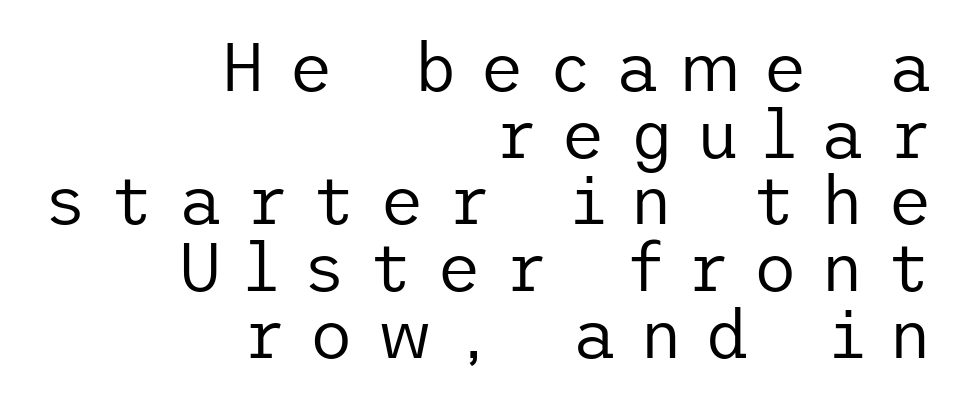
Just letters on the line, the space beneath them empty. Glyph-to-glyph distance is far greater than everyday printed text. Visually the block forms a straight wall on the right and a jagged coastline on the left. Look at the bottom of the vertical strokes: they stop flat, with no serifs. Reading down the column, the eye jumps only a short way to each next line. Ordinary non-slanted type is in use.
